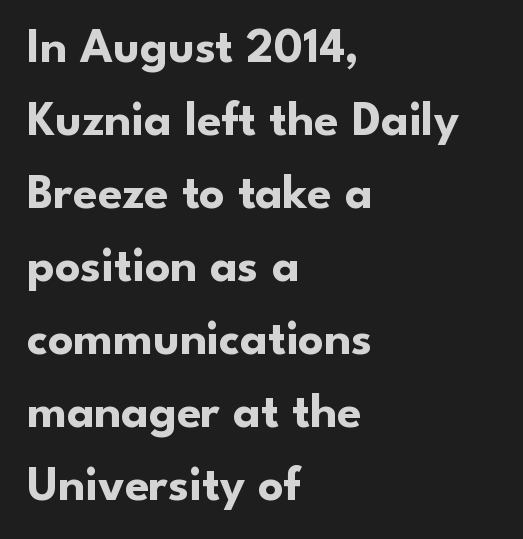
Q: Is the text bold? A: Yes.
Q: Is the text italic (slanted)? A: No, it is upright.
Q: Is the typeface a serif or a sans-serif typeface? A: Sans-serif.
Q: Is the text underlined? A: No.
Q: How is the paragraph aligned? A: Left-aligned.
Q: Is the spacing between letters normal or unusually wide? A: Normal.
Q: Is the spacing between lines tight, normal or loose? A: Normal.
Q: Width (condensed, normal, or wide)? A: Normal.
Q: Stroke contrast? A: Low.
Q: x-height? A: Small.
Q: Monospaced? A: No.
